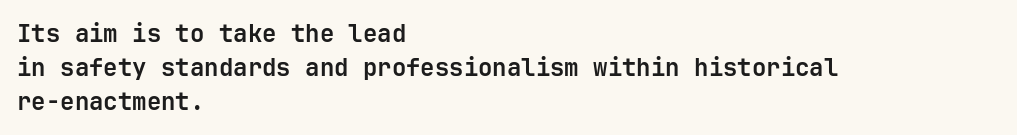
Check under the words: just untouched page. The lettering stays uniformly vertical, giving the passage a roman look. Does the weight exceed regular? Yes, all the way to bold. Leading: standard.
